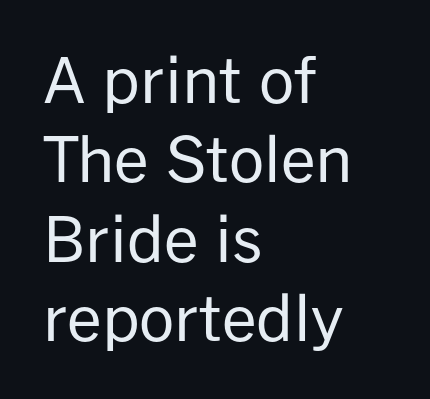
Descenders are the only things crossing below the line. Interline gaps are of average width in this sample. Horizontal alignment here is leftward, the default for most running prose. A typesetter would mark this as roman, not italic.
